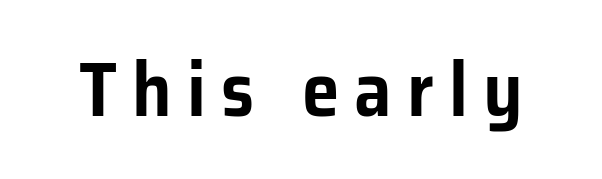
{"serif": "no", "italic": "no", "width": "normal", "stroke_contrast": "low", "x_height": "medium", "monospaced": "no", "underline": "no", "letter_spacing": "wide", "letter_spacing_em": 0.2, "glyph_px": 76}
